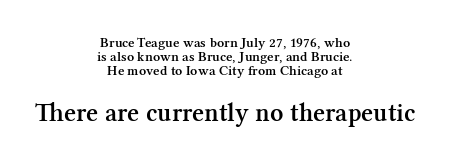
Q: Is the text bold? A: Semi-bold.
Q: Is the text italic (slanted)? A: No, it is upright.
Q: Is the text underlined? A: No.
Q: How is the paragraph aligned? A: Centered.
Q: Is the spacing between letters normal or unusually wide? A: Normal.
Q: Is the spacing between lines tight, normal or loose? A: Tight.
Q: Which block of text is set in a larger size, the first (top) or the second (bottom)? A: The second (bottom) one.
